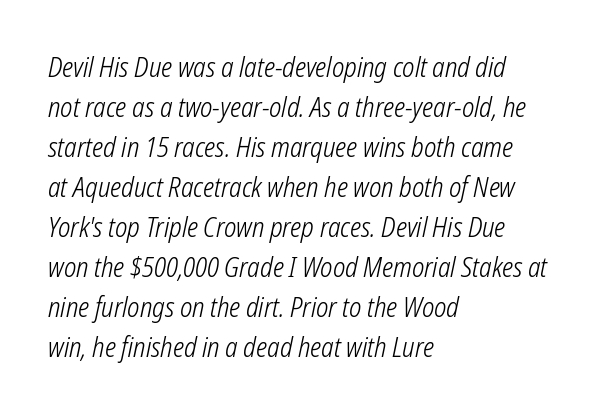
The image shows 27 px text type, italic (leaning right); set left-aligned, normal line spacing (1.48x), normal letter spacing, not underlined.
